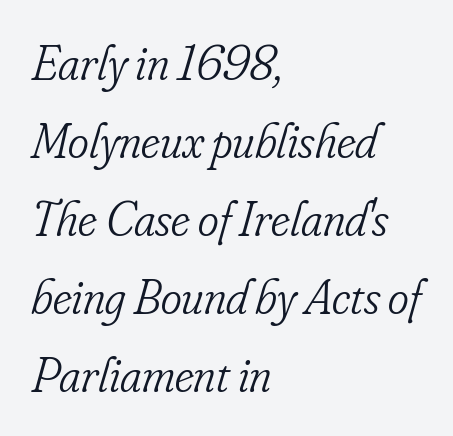
{"serif": "yes", "italic": "yes", "lean": "right", "slant_degrees": 16, "bold": "no", "weight": "light", "width": "condensed", "stroke_contrast": "low", "x_height": "small", "monospaced": "no", "underline": "no", "align": "left", "line_spacing": "normal", "line_spacing_ratio": 1.56, "letter_spacing": "normal", "letter_spacing_em": 0.0, "glyph_px": 50}
